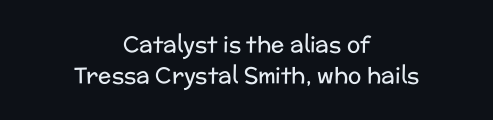
{"italic": "no", "bold": "no", "underline": "no", "align": "center", "line_spacing": "normal", "line_spacing_ratio": 1.43, "letter_spacing": "normal", "letter_spacing_em": 0.0, "glyph_px": 22}
